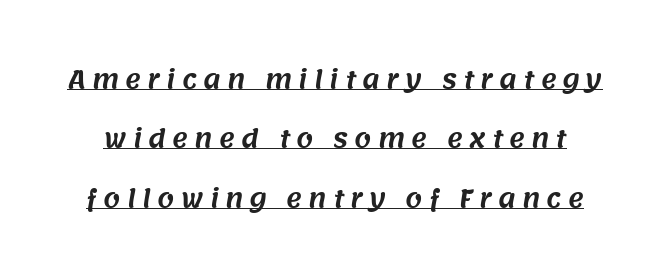
The image shows 24 px text type; set loose line spacing (2.47x), unusually wide letter spacing (+0.26 em), underlined.
